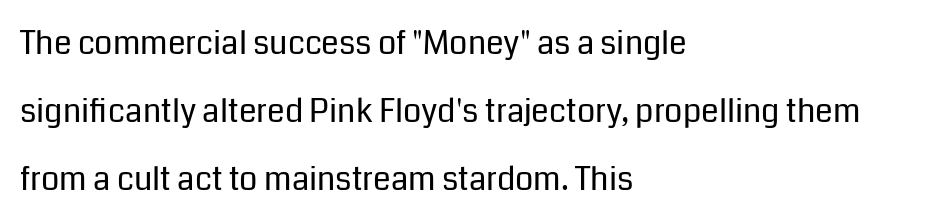
The typography opts for an upright posture over an oblique one. The lines in this sample share a left origin and differ only in where they stop. Character widths vary here, with narrow letters taking less room than wide ones. Check where the strokes stop: nothing finishes them off — pure sans.
